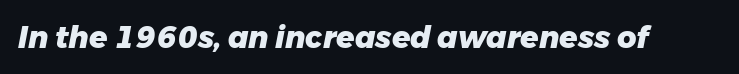
These lines are rendered in a variable-pitch font. The strokes are fattened all the way to bold. The gaps between neighbouring characters are ordinary and unremarkable. The passage shown leans; its letterforms are oblique. The passage shown is not underscored anywhere.
